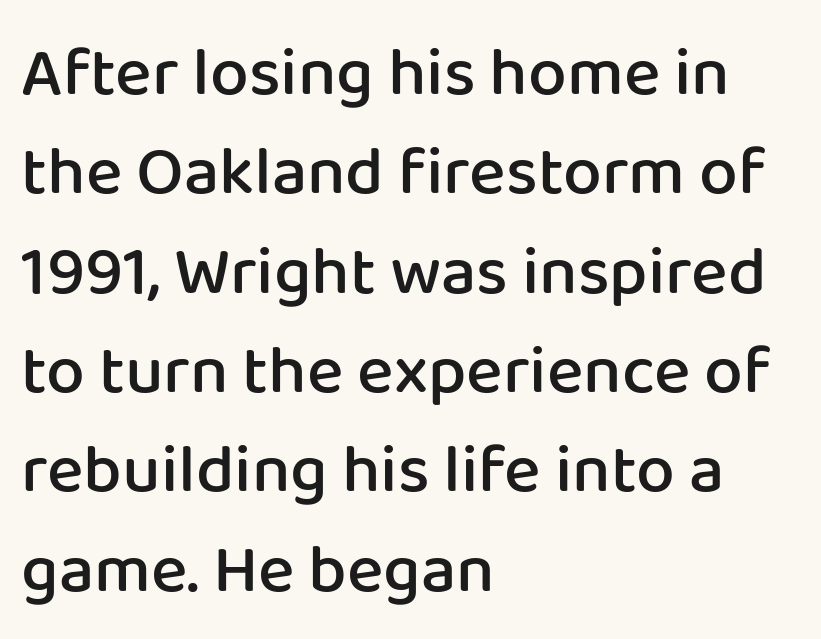
The image shows 69 px semibold sans-serif type, upright; set left-aligned, normal line spacing (1.44x), normal letter spacing, not underlined; low stroke contrast and a medium x-height.
